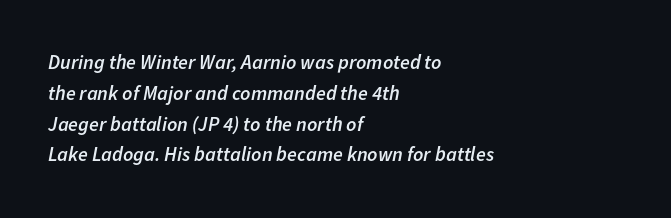
The image shows 20 px text type, italic (leaning right); set left-aligned, normal line spacing (1.54x), normal letter spacing, not underlined.
